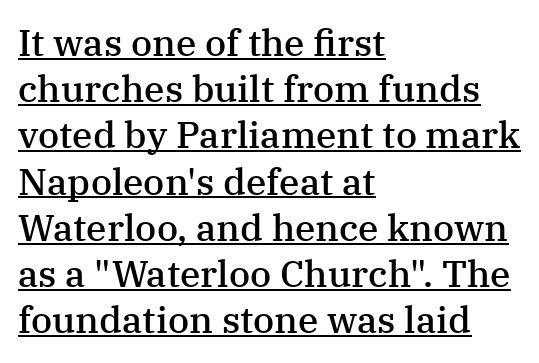
Does extra space separate the letters? No, they use regular spacing. What's the leading like? Ordinary, nothing unusual. Semibold letterforms, between regular and bold. Where is the straight margin? On the left. In terms of letterform style, serifs are clearly present.
